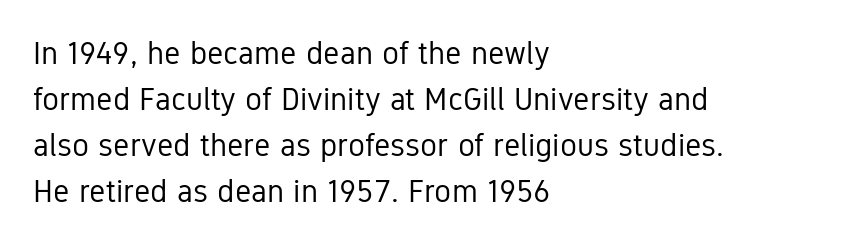
{"serif": "no", "italic": "no", "bold": "no", "weight": "regular", "width": "condensed", "stroke_contrast": "low", "x_height": "medium", "monospaced": "no", "underline": "no", "align": "left", "line_spacing": "normal", "line_spacing_ratio": 1.44, "letter_spacing": "normal", "letter_spacing_em": 0.0, "glyph_px": 32}
